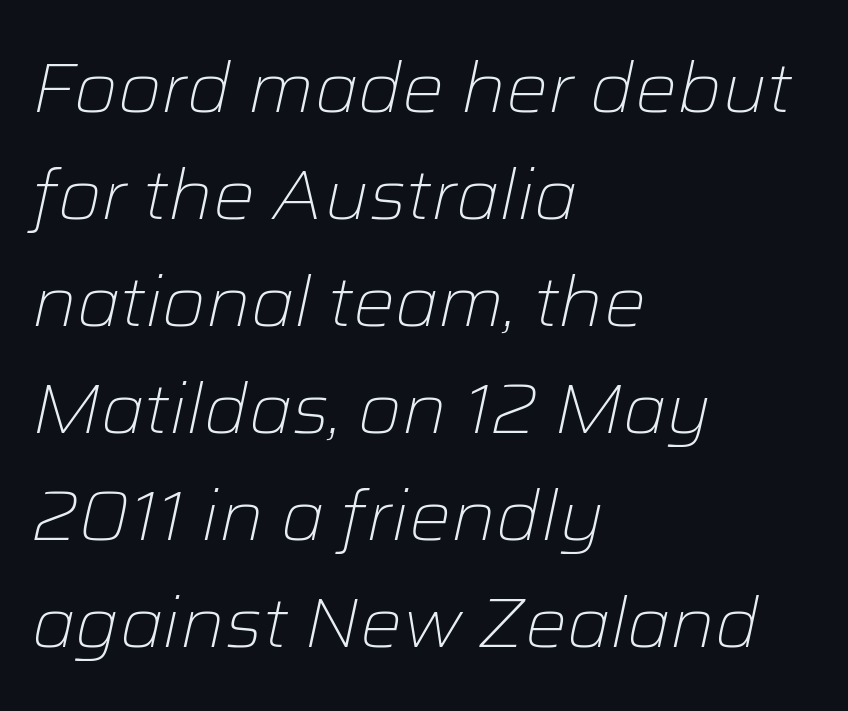
Q: Is the text bold? A: No.
Q: Is the text italic (slanted)? A: Yes, it leans right by about 12 degrees.
Q: Is the text underlined? A: No.
Q: How is the paragraph aligned? A: Left-aligned.
Q: Is the spacing between letters normal or unusually wide? A: Normal.
Q: Is the spacing between lines tight, normal or loose? A: Normal.
Q: Width (condensed, normal, or wide)? A: Normal.
Q: Stroke contrast? A: Low.
Q: x-height? A: Medium.
Q: Monospaced? A: No.
